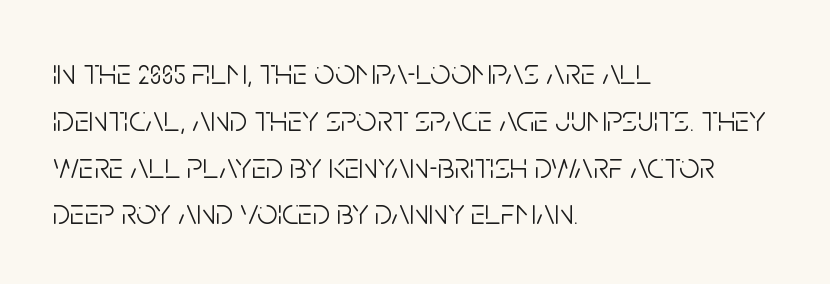
The image shows 36 px light, condensed sans-serif type, upright; set left-aligned, normal line spacing (1.3x), normal letter spacing, not underlined; low stroke contrast and a large x-height.
